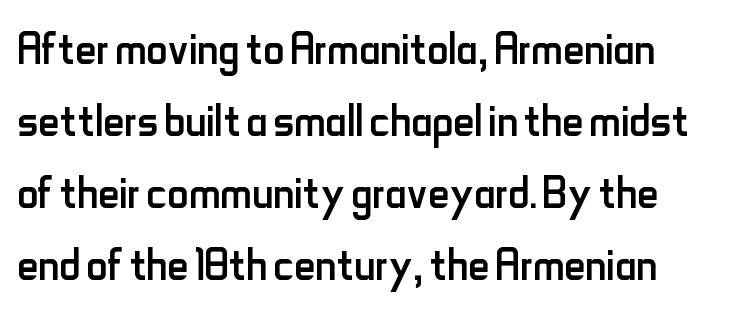
{"serif": "no", "italic": "no", "bold": "no", "weight": "regular", "width": "condensed", "stroke_contrast": "low", "x_height": "small", "monospaced": "no", "underline": "no", "line_spacing_ratio": 1.22, "letter_spacing": "normal", "letter_spacing_em": 0.0, "glyph_px": 59}
